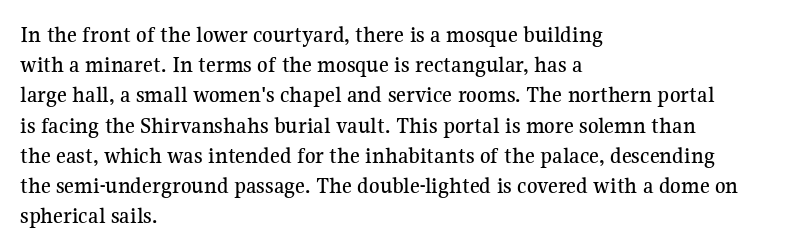
{"italic": "no", "underline": "no", "align": "left", "line_spacing": "normal", "line_spacing_ratio": 1.26, "letter_spacing": "normal", "letter_spacing_em": 0.0, "glyph_px": 24}
